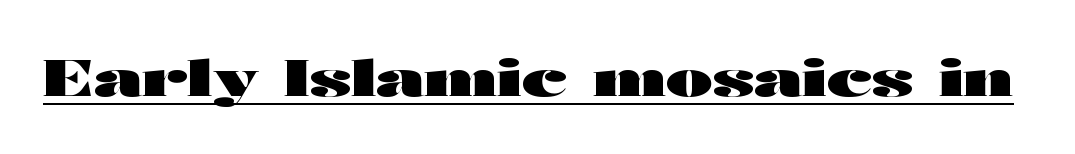
Q: Is the text bold? A: Yes.
Q: Is the text italic (slanted)? A: No, it is upright.
Q: Is the typeface a serif or a sans-serif typeface? A: Serif.
Q: Is the text underlined? A: Yes.
Q: Is the spacing between letters normal or unusually wide? A: Normal.
Q: Width (condensed, normal, or wide)? A: Wide.
Q: Stroke contrast? A: High.
Q: x-height? A: Medium.
Q: Monospaced? A: No.
